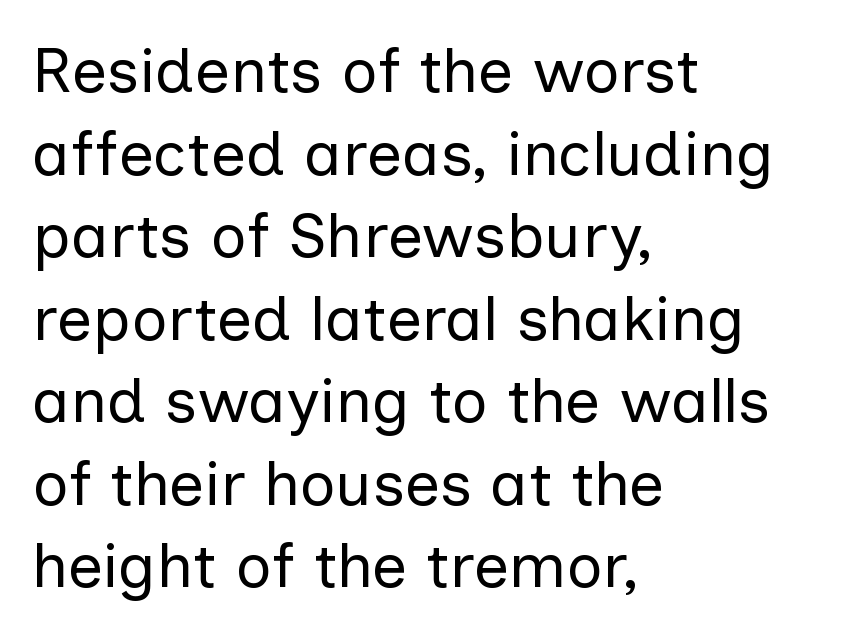
Q: Is the text bold? A: No.
Q: Is the text italic (slanted)? A: No, it is upright.
Q: Is the typeface a serif or a sans-serif typeface? A: Sans-serif.
Q: Is the text underlined? A: No.
Q: How is the paragraph aligned? A: Left-aligned.
Q: Is the spacing between letters normal or unusually wide? A: Normal.
Q: Is the spacing between lines tight, normal or loose? A: Normal.
Q: Width (condensed, normal, or wide)? A: Normal.
Q: Stroke contrast? A: Low.
Q: x-height? A: Medium.
Q: Monospaced? A: No.
